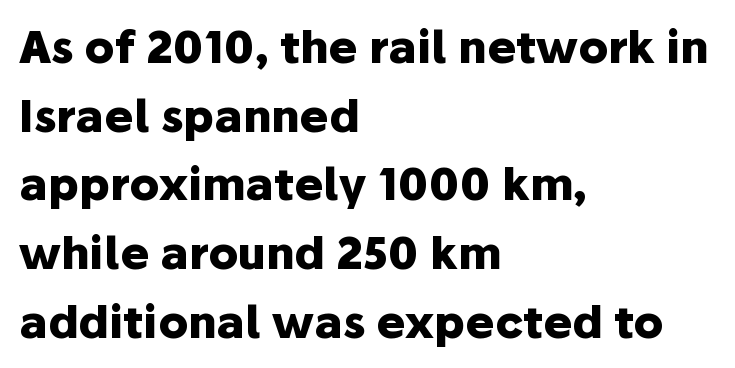
{"serif": "no", "italic": "no", "bold": "yes", "weight": "heavy", "width": "normal", "stroke_contrast": "low", "x_height": "medium", "monospaced": "no", "underline": "no", "align": "left", "line_spacing": "normal", "line_spacing_ratio": 1.56, "letter_spacing": "normal", "letter_spacing_em": 0.0, "glyph_px": 44}
